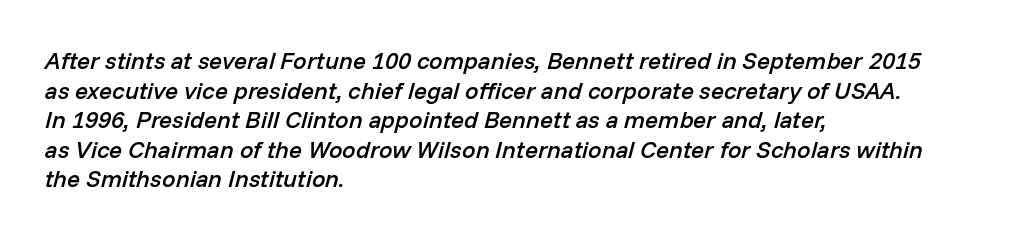
Q: Is the text bold? A: Semi-bold.
Q: Is the text italic (slanted)? A: Yes, it leans right by about 14 degrees.
Q: Is the text underlined? A: No.
Q: How is the paragraph aligned? A: Left-aligned.
Q: Is the spacing between letters normal or unusually wide? A: Normal.
